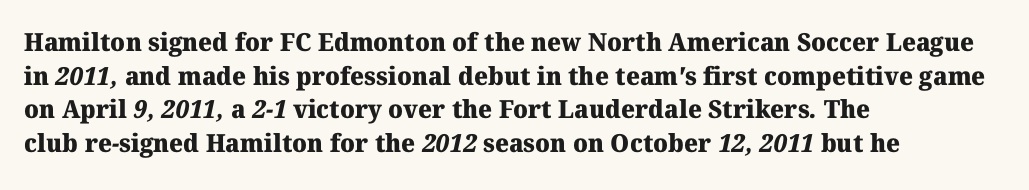
Q: Is the text bold? A: Yes.
Q: Is the text underlined? A: No.
Q: How is the paragraph aligned? A: Left-aligned.
Q: Is the spacing between letters normal or unusually wide? A: Normal.
Q: Is the spacing between lines tight, normal or loose? A: Normal.
